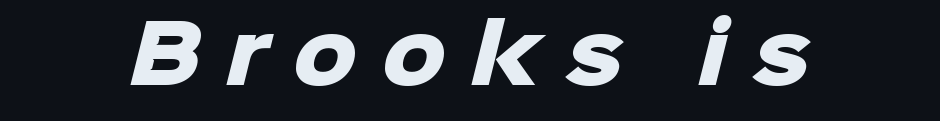
The image shows 80 px heavy sans-serif type; set unusually wide letter spacing (+0.31 em), not underlined; low stroke contrast and a medium x-height.
